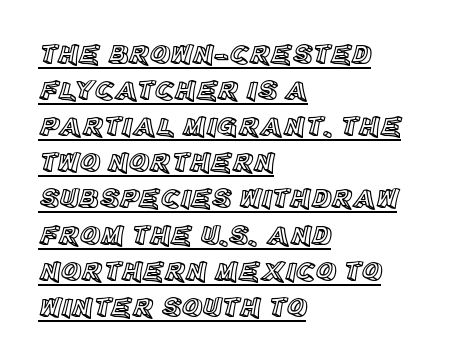
The setting favours the left margin, as ordinary paragraphs usually do. Letter spacing: default. Looks like regular typesetting: each glyph gets only the width it needs. Descenders here cross a horizontal rule under the line.
